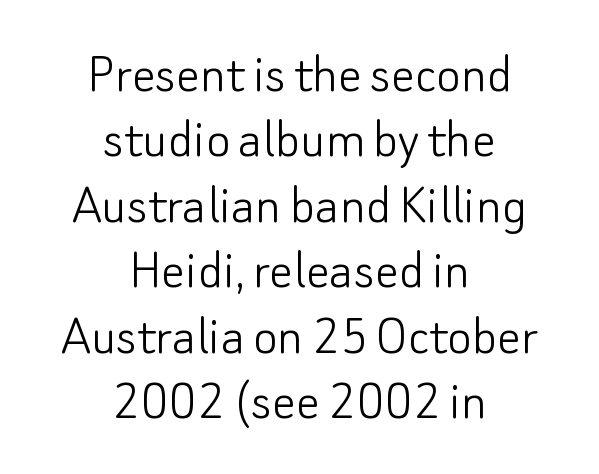
{"serif": "no", "italic": "no", "bold": "no", "weight": "light", "width": "normal", "stroke_contrast": "low", "x_height": "small", "monospaced": "no", "underline": "no", "align": "center", "line_spacing": "tight", "line_spacing_ratio": 1.11, "letter_spacing": "normal", "letter_spacing_em": 0.0, "glyph_px": 59}
